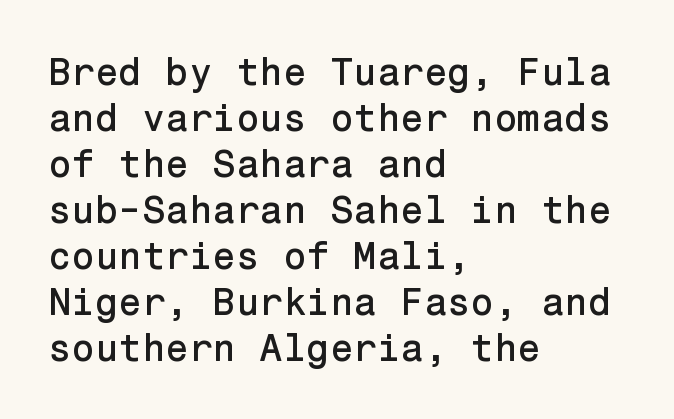
The glyphs are unaccompanied by any horizontal stroke below them. Is the block centered? No — it sits flush against the left margin. This is roman type, the default non-slanted kind. Characters follow at the spacing the type designer built in.
